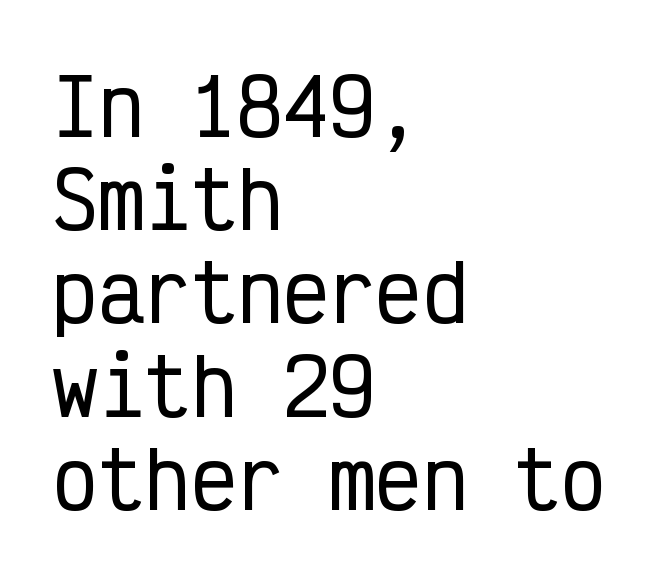
Q: Is the text italic (slanted)? A: No, it is upright.
Q: Is the typeface a serif or a sans-serif typeface? A: Sans-serif.
Q: Is the text underlined? A: No.
Q: How is the paragraph aligned? A: Left-aligned.
Q: Is the spacing between letters normal or unusually wide? A: Normal.
Q: Width (condensed, normal, or wide)? A: Condensed.
Q: Stroke contrast? A: Low.
Q: x-height? A: Medium.
Q: Monospaced? A: Yes.
